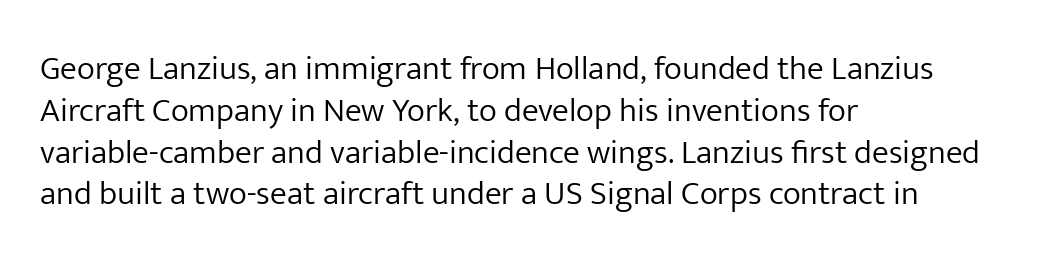
{"serif": "no", "italic": "no", "bold": "no", "weight": "light", "width": "normal", "stroke_contrast": "low", "x_height": "medium", "monospaced": "no", "underline": "no", "align": "left", "line_spacing_ratio": 1.23, "letter_spacing": "normal", "letter_spacing_em": 0.0, "glyph_px": 34}
